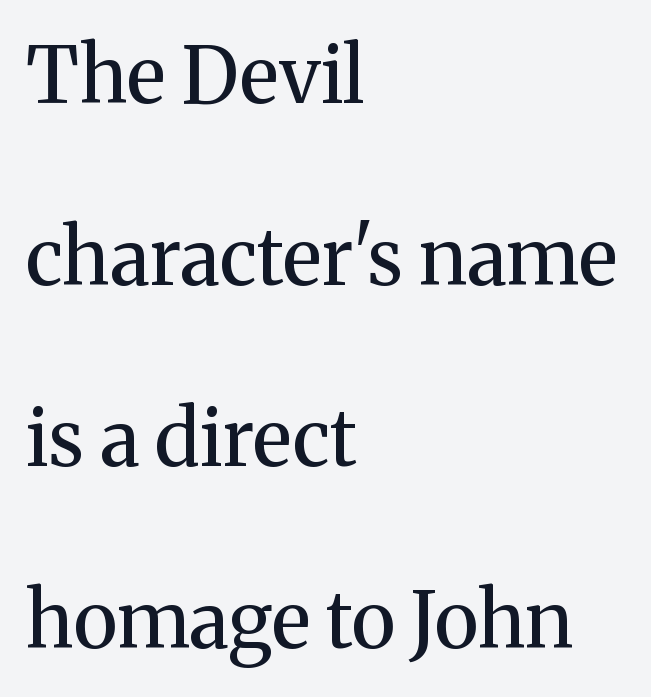
The image shows 78 px regular-weight serif type, upright; set left-aligned, loose line spacing (2.33x), normal letter spacing, not underlined; medium stroke contrast and a medium x-height.
